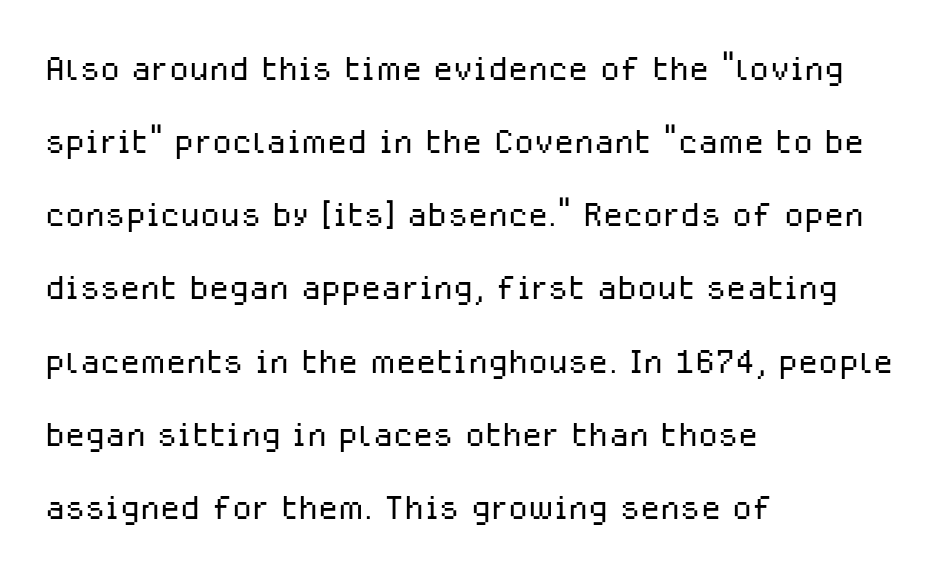
The image shows 46 px light sans-serif type, upright; set left-aligned, normal line spacing (1.59x), normal letter spacing, not underlined; low stroke contrast and a medium x-height.
